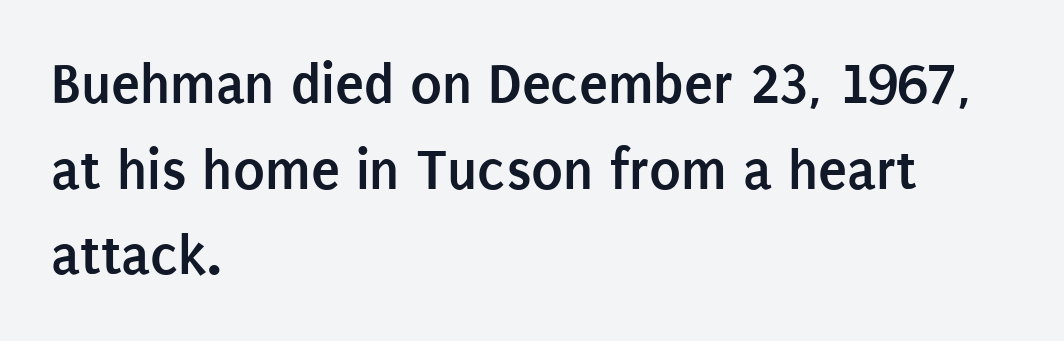
{"serif": "no", "italic": "no", "bold": "yes", "weight": "semibold", "width": "condensed", "stroke_contrast": "low", "x_height": "large", "monospaced": "no", "underline": "no", "align": "left", "line_spacing": "normal", "line_spacing_ratio": 1.45, "letter_spacing": "normal", "letter_spacing_em": 0.0, "glyph_px": 59}
